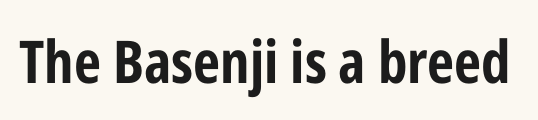
Strong, thick strokes mark this as bold type. A roman cut, with each character standing at attention. Short note: letters normally spaced. Underlining? Definitely not there. Looks like regular typesetting: each glyph gets only the width it needs. What kind of face is this? One without serifs — a sans.
